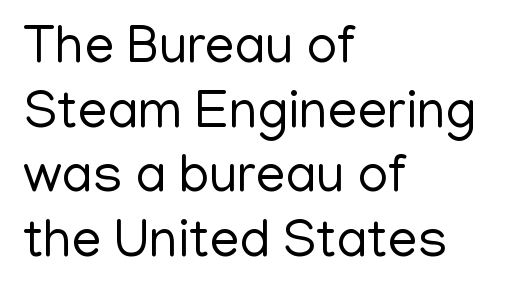
{"serif": "no", "italic": "no", "bold": "no", "weight": "regular", "width": "normal", "stroke_contrast": "low", "x_height": "medium", "monospaced": "no", "underline": "no", "align": "left", "line_spacing_ratio": 1.22, "letter_spacing": "normal", "letter_spacing_em": 0.0, "glyph_px": 53}
